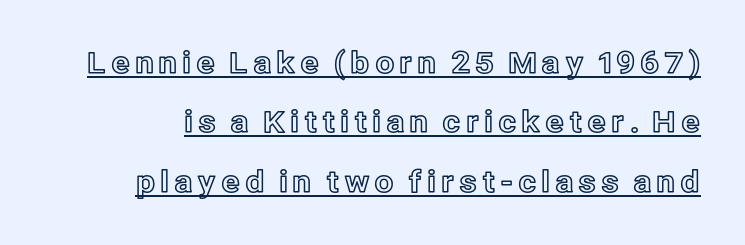
{"italic": "no", "width": "normal", "x_height": "medium", "monospaced": "no", "underline": "yes", "line_spacing": "loose", "line_spacing_ratio": 1.98, "glyph_px": 30}
